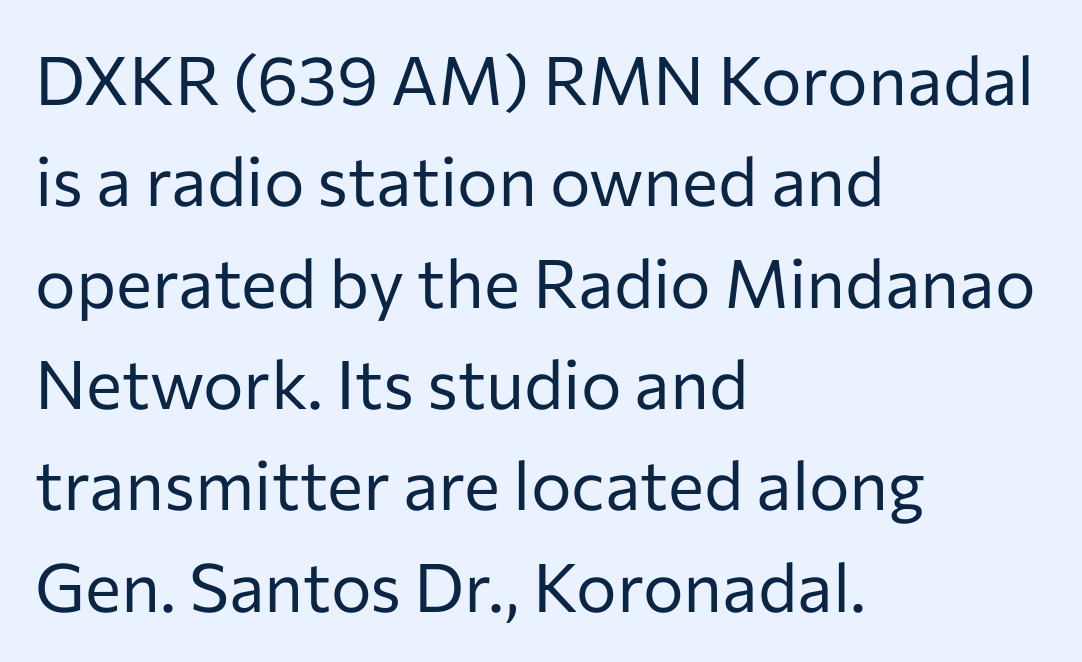
Looks like regular typesetting: each glyph gets only the width it needs. Upright lettering throughout. The typesetting does not lean heavy: it is not bold. If you measured baseline to baseline, you'd find a middling distance. Is the block centered? No — it sits flush against the left margin. Type style note: lacks serifs.
